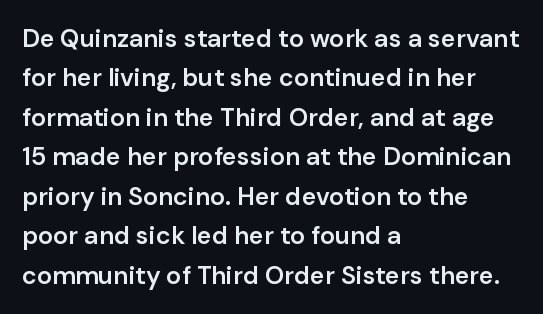
The image shows 25 px text type, upright; set left-aligned, normal line spacing (1.58x), normal letter spacing, not underlined.
